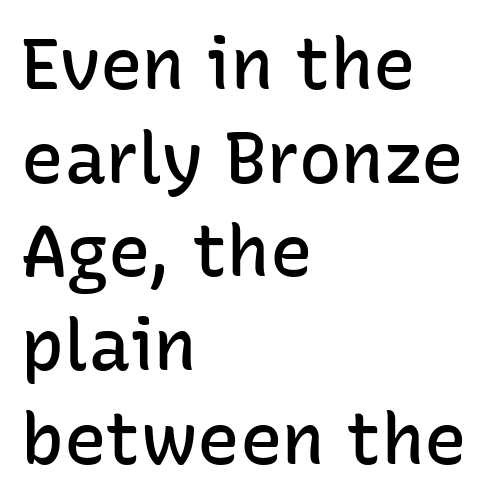
Q: Is the text bold? A: Semi-bold.
Q: Is the text italic (slanted)? A: No, it is upright.
Q: Is the typeface a serif or a sans-serif typeface? A: Sans-serif.
Q: Is the text underlined? A: No.
Q: How is the paragraph aligned? A: Left-aligned.
Q: Is the spacing between letters normal or unusually wide? A: Normal.
Q: Is the spacing between lines tight, normal or loose? A: Normal.
Q: Width (condensed, normal, or wide)? A: Normal.
Q: Stroke contrast? A: Low.
Q: x-height? A: Medium.
Q: Monospaced? A: No.
